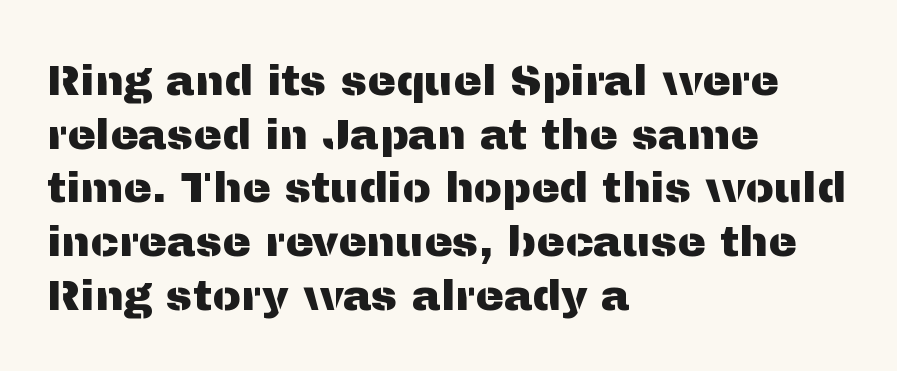
Q: Is the text italic (slanted)? A: No, it is upright.
Q: Is the typeface a serif or a sans-serif typeface? A: Sans-serif.
Q: Is the text underlined? A: No.
Q: How is the paragraph aligned? A: Left-aligned.
Q: Is the spacing between letters normal or unusually wide? A: Normal.
Q: Is the spacing between lines tight, normal or loose? A: Normal.
Q: Width (condensed, normal, or wide)? A: Normal.
Q: Stroke contrast? A: Medium.
Q: x-height? A: Medium.
Q: Monospaced? A: No.
